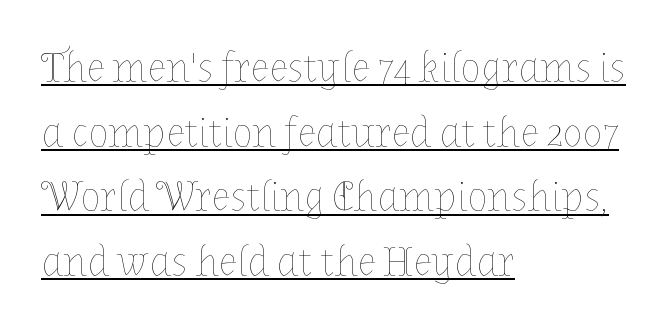
Heaviness? Minimal to ordinary, like unemphasized prose. Students, observe the line beneath the letters — that is underlining. Here the glyphs are tracked normally, forming tight word shapes. A typesetter would call this proportional, since set widths differ per character.
